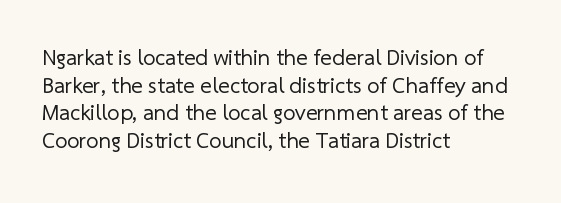
Q: Is the text bold? A: No.
Q: Is the text underlined? A: No.
Q: How is the paragraph aligned? A: Left-aligned.
Q: Is the spacing between letters normal or unusually wide? A: Normal.
Q: Is the spacing between lines tight, normal or loose? A: Normal.
